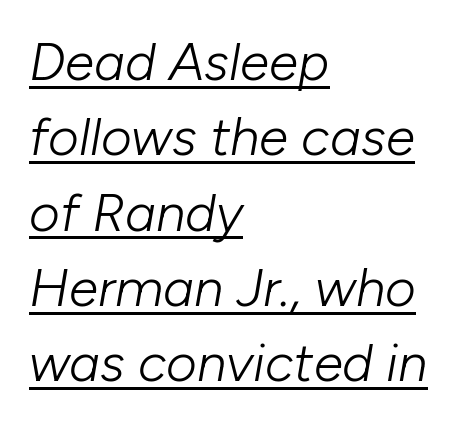
Does the lettering tilt? It does — this is italic. No heavy texture on the line: the type isn't bold. A normal amount of white space separates one row of letters from the next. In designer terms, the underline attribute is active on this setting. Notice how the passage keeps a crisp vertical edge on the left only. Short note: letters normally spaced.
